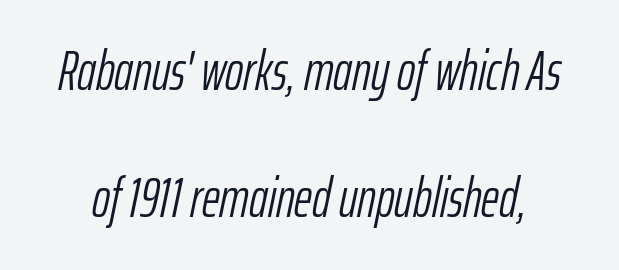
{"italic": "yes", "lean": "right", "slant_degrees": 12, "bold": "no", "weight": "light", "width": "condensed", "stroke_contrast": "low", "x_height": "medium", "monospaced": "no", "underline": "no", "line_spacing": "loose", "line_spacing_ratio": 2.31, "letter_spacing": "normal", "letter_spacing_em": 0.0, "glyph_px": 55}
